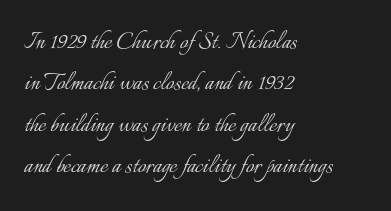
Tracking value appears to be zero — textbook default spacing. This is not heavy type; no bold has been used. Horizontal alignment here is leftward, the default for most running prose. Each row of text sits above clean, open space. Looks like regular typesetting: each glyph gets only the width it needs.
